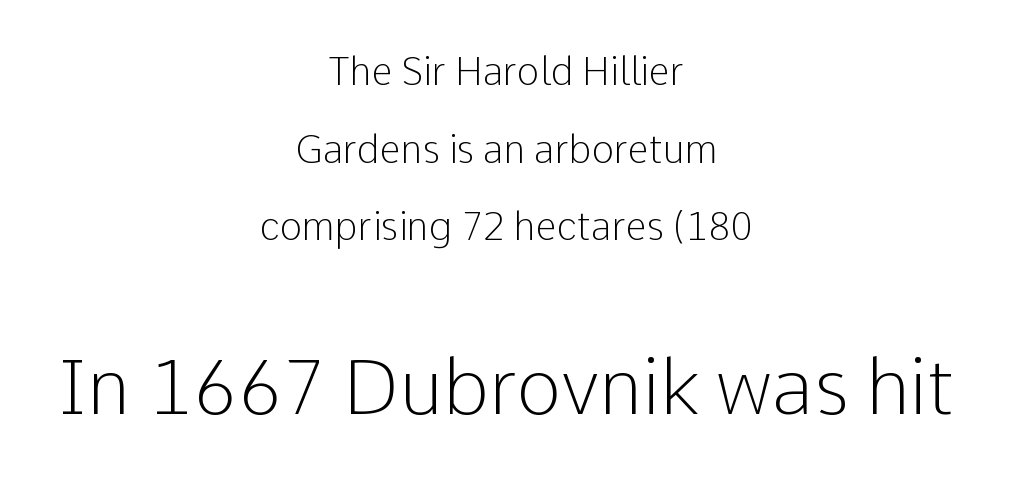
The image shows 76 px light sans-serif type, upright; set centered, loose line spacing (2.04x), normal letter spacing, not underlined; the second (bottom) block is 2.0x larger; low stroke contrast and a medium x-height.
